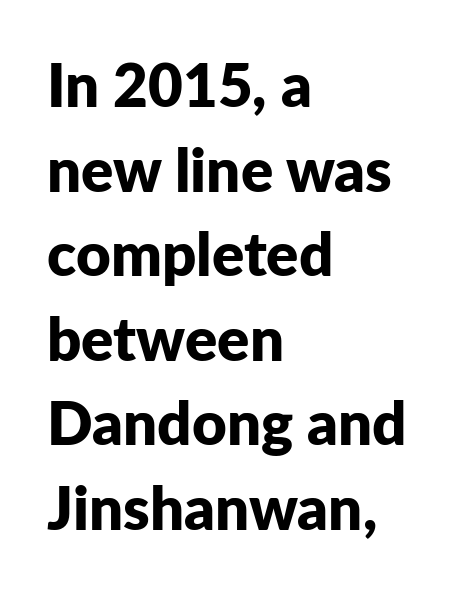
You can tell from the bare stems that sans-serif type was used. The letters are bold, with thick, heavy strokes. The lines are quadded left. The foot of each line stays bare and open.
